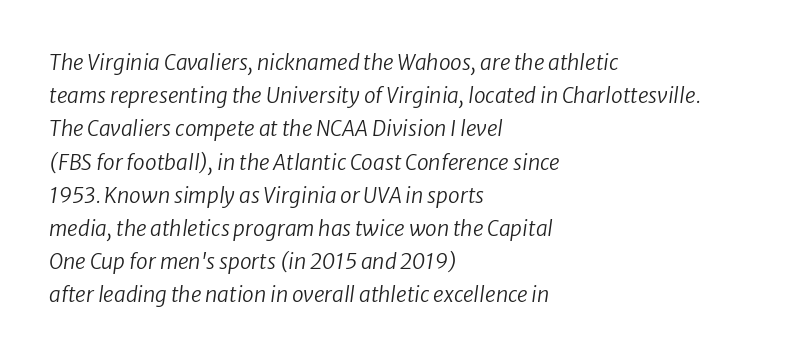
{"italic": "yes", "lean": "right", "slant_degrees": 8, "bold": "no", "underline": "no", "align": "left", "line_spacing": "normal", "line_spacing_ratio": 1.58, "letter_spacing": "normal", "letter_spacing_em": 0.0, "glyph_px": 21}
